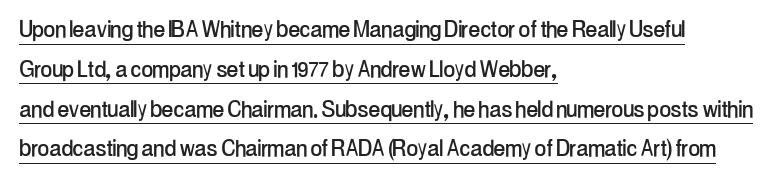
Q: Is the text italic (slanted)? A: No, it is upright.
Q: Is the typeface a serif or a sans-serif typeface? A: Sans-serif.
Q: Is the text underlined? A: Yes.
Q: How is the paragraph aligned? A: Left-aligned.
Q: Is the spacing between letters normal or unusually wide? A: Normal.
Q: Is the spacing between lines tight, normal or loose? A: Normal.
Q: Width (condensed, normal, or wide)? A: Condensed.
Q: Stroke contrast? A: Low.
Q: x-height? A: Medium.
Q: Monospaced? A: No.
